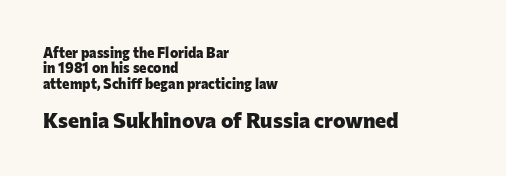
The image shows 21 px bold type, upright; set left-aligned, tight line spacing (1.1x), normal letter spacing, not underlined; the second (bottom) block is 1.5x larger.
